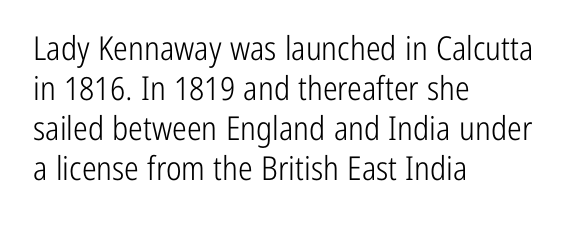
The image shows 33 px light, condensed sans-serif type, upright; set left-aligned, line spacing 1.21x, normal letter spacing, not underlined; low stroke contrast and a medium x-height.
